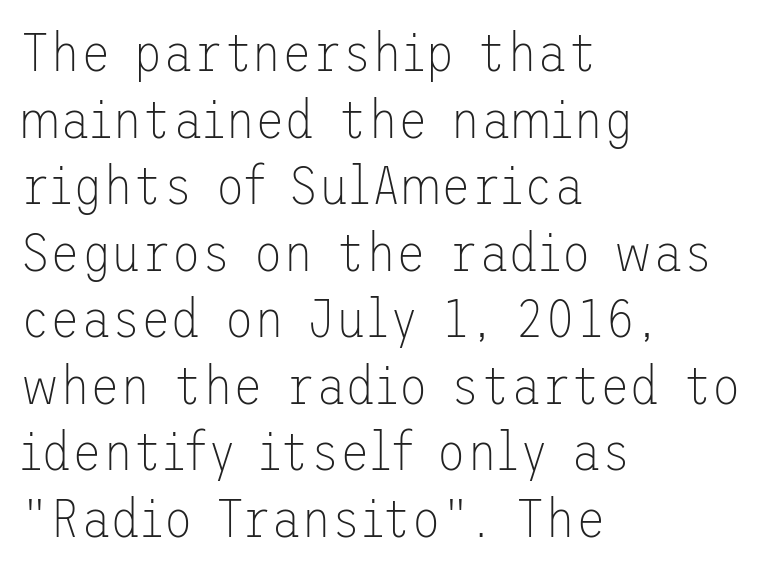
The image shows 55 px thin sans-serif type, upright; set left-aligned, line spacing 1.21x, normal letter spacing, not underlined; low stroke contrast and a medium x-height.
